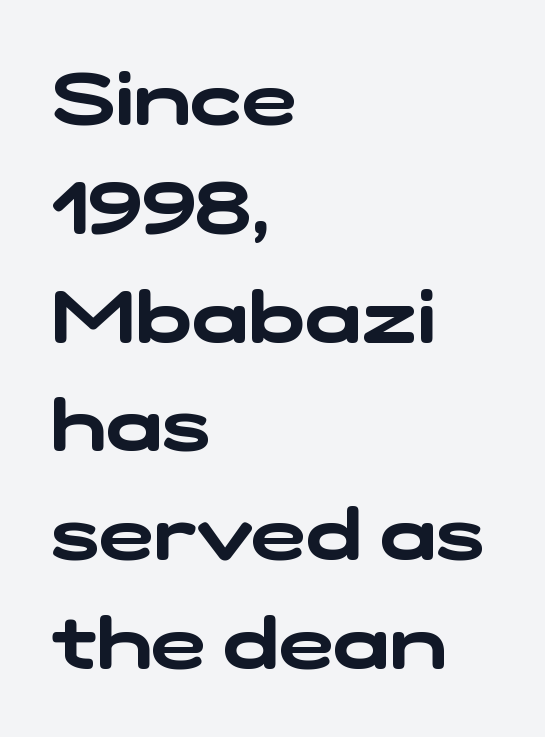
{"serif": "no", "width": "wide", "stroke_contrast": "low", "x_height": "medium", "monospaced": "no", "underline": "no", "align": "left", "line_spacing": "normal", "line_spacing_ratio": 1.47, "letter_spacing": "normal", "letter_spacing_em": 0.0, "glyph_px": 74}
